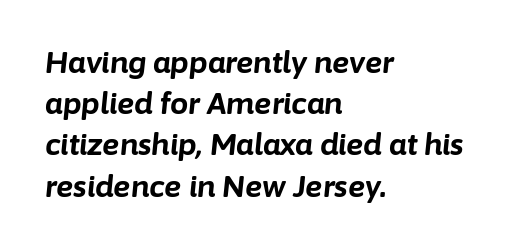
Q: Is the text bold? A: Yes.
Q: Is the text italic (slanted)? A: Yes, it leans right by about 6 degrees.
Q: Is the text underlined? A: No.
Q: How is the paragraph aligned? A: Left-aligned.
Q: Is the spacing between letters normal or unusually wide? A: Normal.
Q: Is the spacing between lines tight, normal or loose? A: Normal.
Q: Width (condensed, normal, or wide)? A: Normal.
Q: Stroke contrast? A: Low.
Q: x-height? A: Medium.
Q: Monospaced? A: No.
